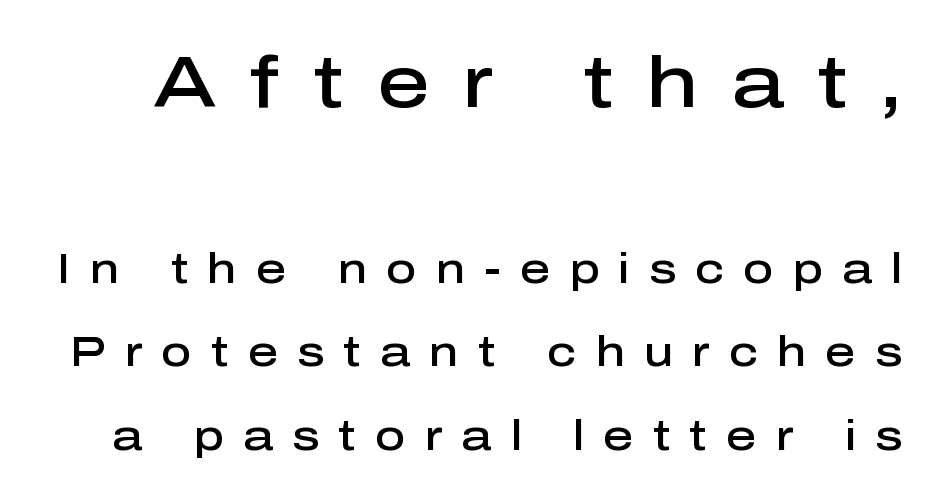
The image shows 73 px semibold sans-serif type, upright; set loose line spacing (1.99x), unusually wide letter spacing (+0.45 em), not underlined; the first (top) block is 1.74x larger; low stroke contrast and a medium x-height.
